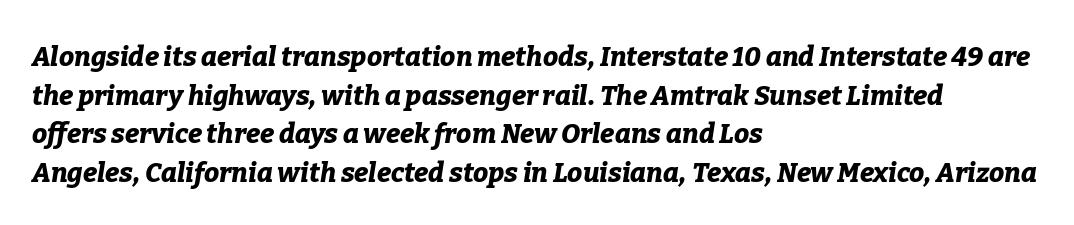
The image shows 27 px bold type, italic (leaning right); set left-aligned, normal line spacing (1.43x), normal letter spacing, not underlined.
